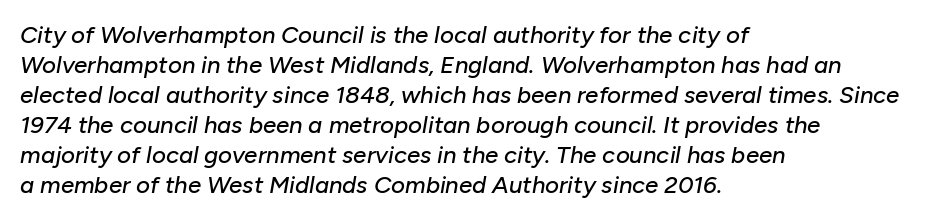
Q: Is the text italic (slanted)? A: Yes, it leans right by about 10 degrees.
Q: Is the text underlined? A: No.
Q: How is the paragraph aligned? A: Left-aligned.
Q: Is the spacing between letters normal or unusually wide? A: Normal.
Q: Is the spacing between lines tight, normal or loose? A: Normal.
